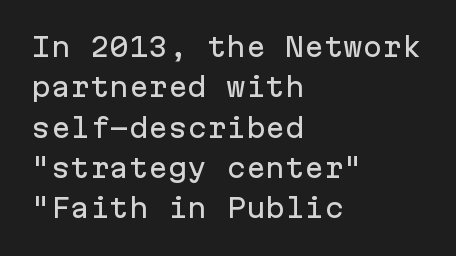
The image shows 26 px text type, upright; set left-aligned, normal line spacing (1.55x), normal letter spacing, not underlined.
